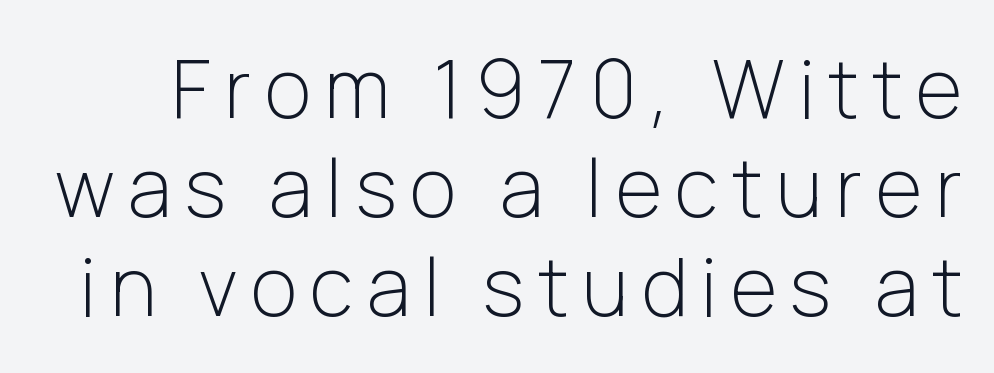
The letters advance in unequal steps, a hallmark of proportional type. These glyphs show unthickened strokes, regular width or finer. A clean baseline with only descenders dipping below it. When letters stand straight like this, we call the style roman or upright. Note: no serifs on the glyphs.
